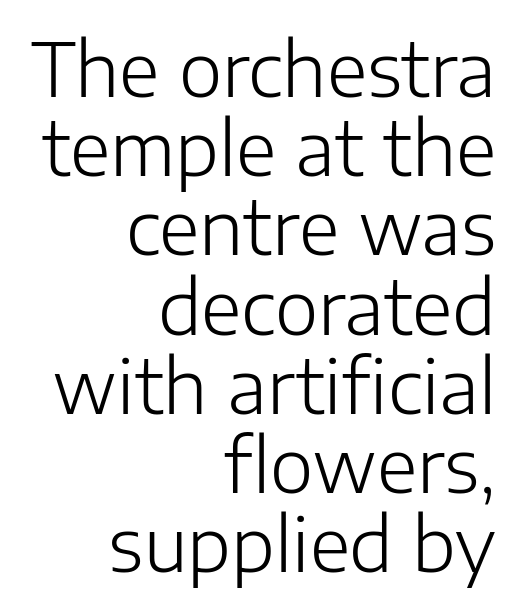
{"serif": "no", "italic": "no", "bold": "no", "weight": "light", "width": "normal", "stroke_contrast": "low", "x_height": "medium", "monospaced": "no", "underline": "no", "align": "right", "line_spacing": "tight", "line_spacing_ratio": 1.07, "letter_spacing": "normal", "letter_spacing_em": 0.0, "glyph_px": 74}
